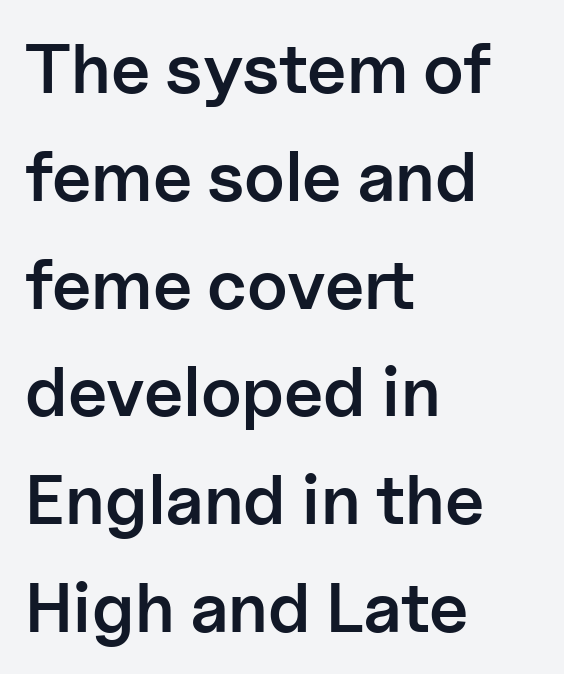
Q: Is the text bold? A: Semi-bold.
Q: Is the text italic (slanted)? A: No, it is upright.
Q: Is the typeface a serif or a sans-serif typeface? A: Sans-serif.
Q: Is the text underlined? A: No.
Q: How is the paragraph aligned? A: Left-aligned.
Q: Is the spacing between letters normal or unusually wide? A: Normal.
Q: Is the spacing between lines tight, normal or loose? A: Normal.
Q: Width (condensed, normal, or wide)? A: Normal.
Q: Stroke contrast? A: Low.
Q: x-height? A: Medium.
Q: Monospaced? A: No.
